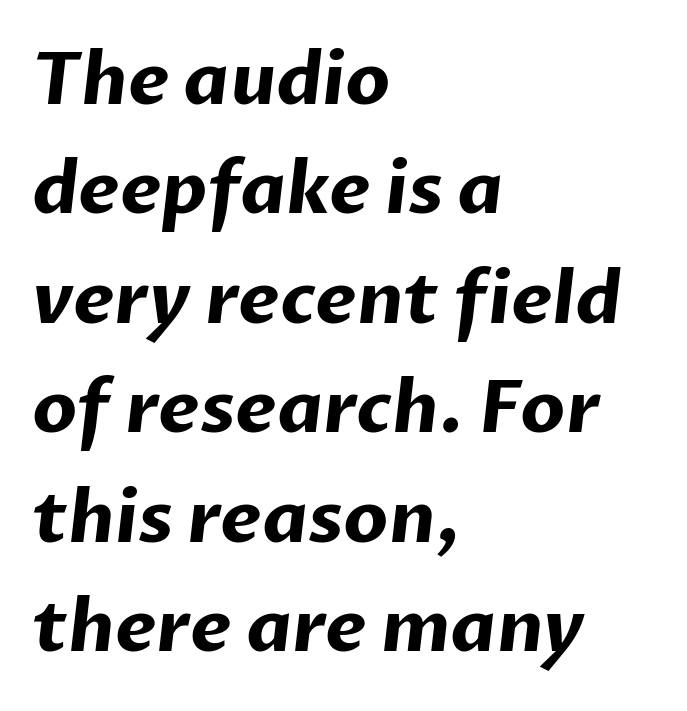
The image shows 72 px bold sans-serif type; set left-aligned, normal line spacing (1.52x), normal letter spacing, not underlined; low stroke contrast and a medium x-height.
